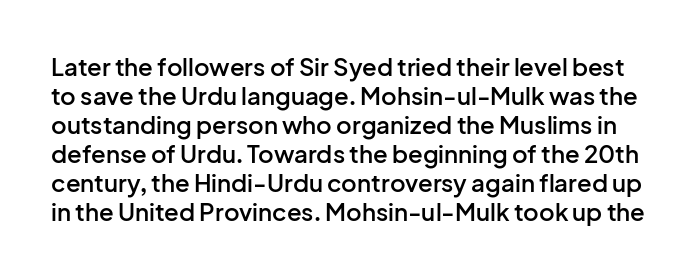
Q: Is the text bold? A: Semi-bold.
Q: Is the text italic (slanted)? A: No, it is upright.
Q: Is the text underlined? A: No.
Q: Is the spacing between letters normal or unusually wide? A: Normal.
